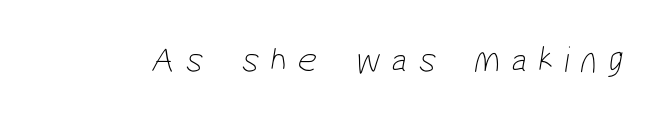
Q: Is the text bold? A: No.
Q: Is the typeface a serif or a sans-serif typeface? A: Sans-serif.
Q: Is the text underlined? A: No.
Q: Is the spacing between letters normal or unusually wide? A: Unusually wide.
Q: Width (condensed, normal, or wide)? A: Condensed.
Q: Stroke contrast? A: Low.
Q: x-height? A: Medium.
Q: Monospaced? A: No.
